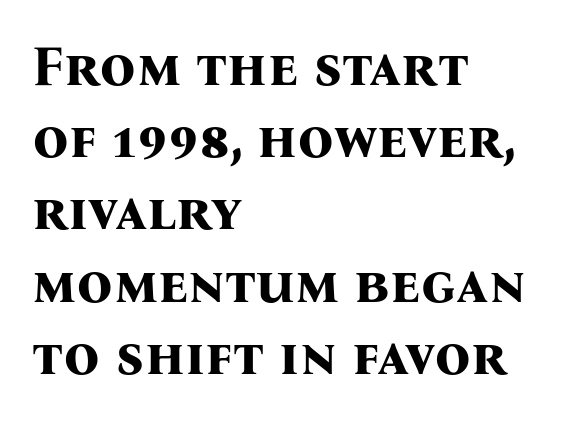
Whoever set this chose a conventional vertical rhythm. Its strokes are broad and dark, the hallmark of bold type. Does extra space separate the letters? No, they use regular spacing. The gap between lines stays unmarked. Think of a printed novel: that variable character pitch is what you see here. Reading down the block, your eye returns to a fixed left position each line.
